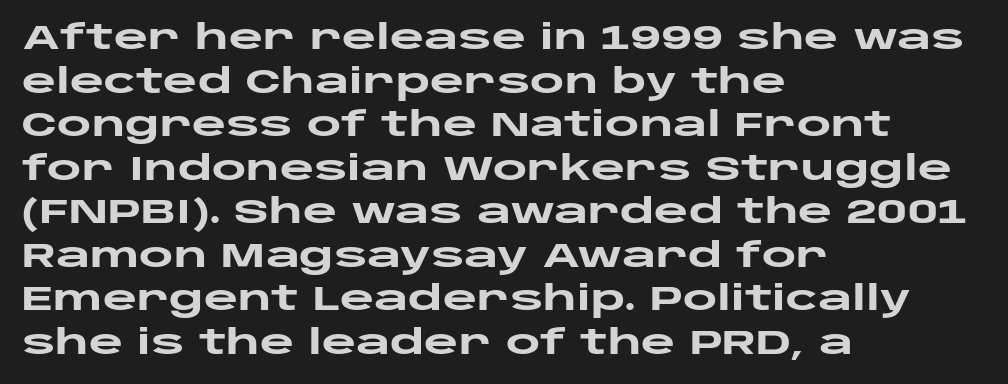
The image shows 33 px heavy, wide sans-serif type, upright; set left-aligned, normal line spacing (1.32x), normal letter spacing, not underlined; low stroke contrast and a large x-height.
